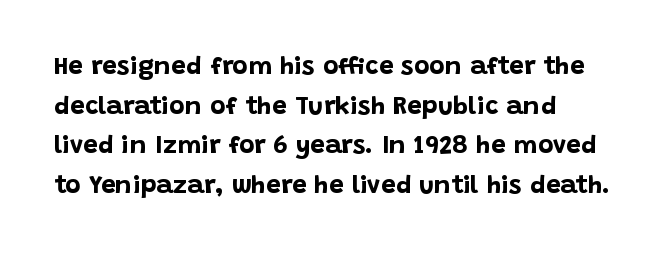
Line spacing here is normal. Words float on clear page, feet unadorned. Each glyph is drawn with heavy, bold strokes. There is no visible air inserted between adjacent glyphs. These lines are set flush left with a ragged right edge. This is roman type, the default non-slanted kind.
